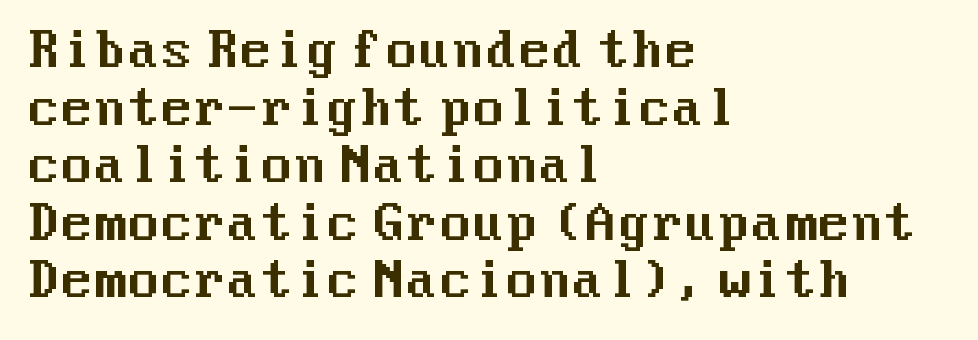
A sans-serif font was chosen for this passage. If you drew a line through each stem, it would be perfectly vertical. Descenders hang freely into open space. Horizontal alignment here is leftward, the default for most running prose. Tracking value appears to be zero — textbook default spacing.
